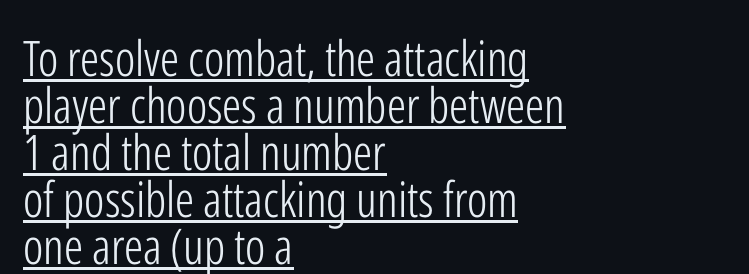
{"serif": "no", "italic": "no", "bold": "no", "weight": "light", "width": "condensed", "stroke_contrast": "low", "x_height": "medium", "monospaced": "no", "underline": "yes", "align": "left", "line_spacing": "tight", "line_spacing_ratio": 0.96, "letter_spacing": "normal", "letter_spacing_em": 0.0, "glyph_px": 49}
